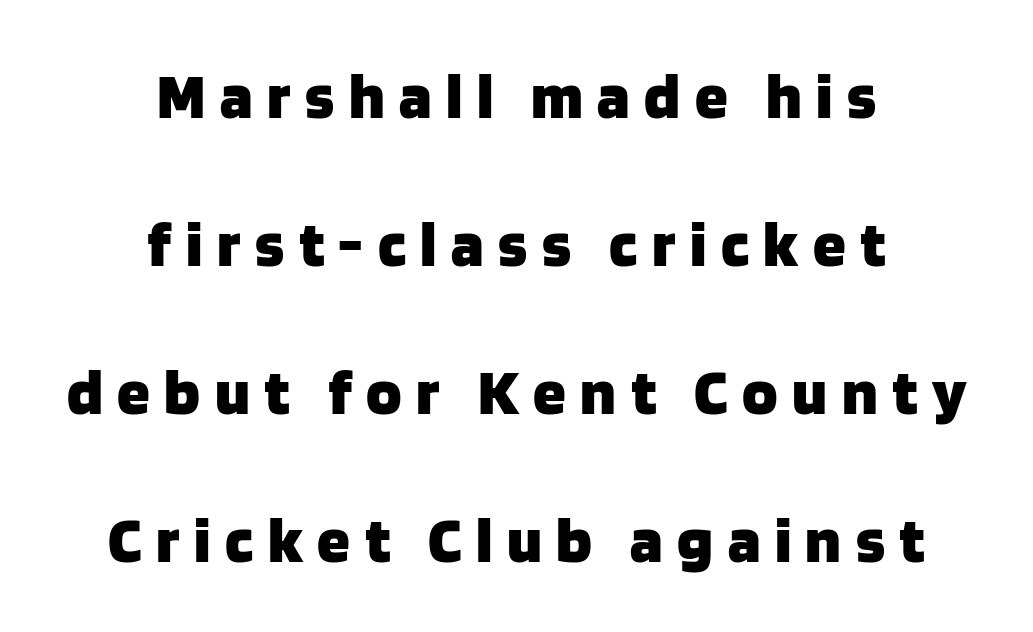
Is there any slant? The stems are plumb. Typesetter's note: full bold, strokes at maximum text heaviness. The vertical gap from one line to the next is large. The rendering uses natural spacing where letterforms have individual widths.
